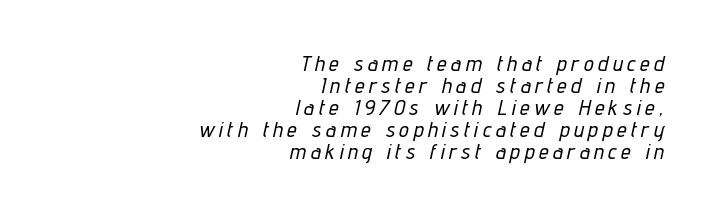
Q: Is the text italic (slanted)? A: Yes, it leans right by about 12 degrees.
Q: Is the text underlined? A: No.
Q: How is the paragraph aligned? A: Right-aligned.
Q: Is the spacing between letters normal or unusually wide? A: Unusually wide.
Q: Is the spacing between lines tight, normal or loose? A: Tight.
